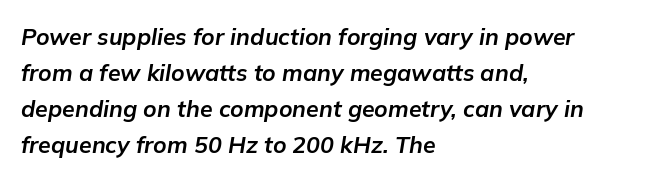
{"italic": "yes", "lean": "right", "slant_degrees": 9, "bold": "yes", "underline": "no", "align": "left", "line_spacing": "normal", "line_spacing_ratio": 1.56, "letter_spacing": "normal", "letter_spacing_em": 0.0, "glyph_px": 23}
